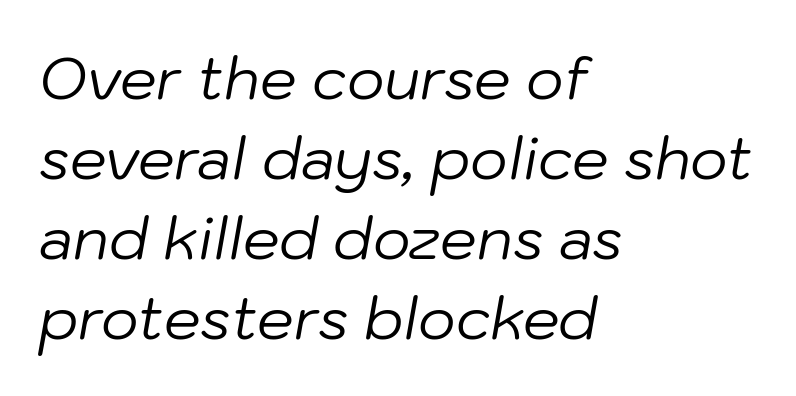
The image shows 58 px regular-weight type, italic (leaning right); set left-aligned, normal line spacing (1.38x), normal letter spacing, not underlined; low stroke contrast and a medium x-height.
